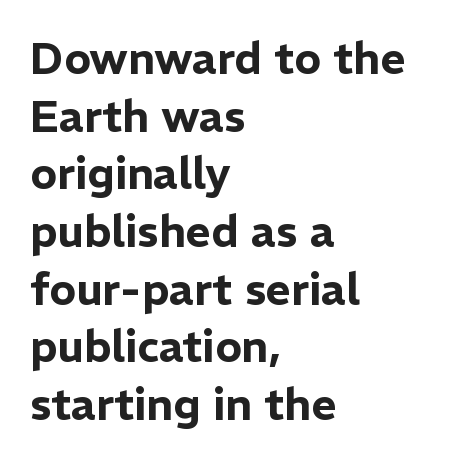
{"serif": "no", "italic": "no", "width": "normal", "stroke_contrast": "low", "x_height": "medium", "monospaced": "no", "underline": "no", "align": "left", "line_spacing": "normal", "line_spacing_ratio": 1.31, "letter_spacing": "normal", "letter_spacing_em": 0.0, "glyph_px": 44}
